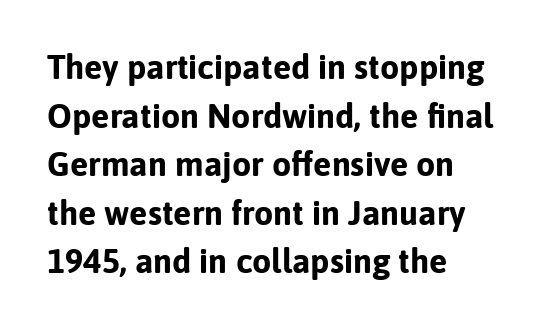
A typesetter would call this proportional, since set widths differ per character. In terms of letterspacing, this is plain default setting. What's the leading like? Ordinary, nothing unusual. Compared with a centered layout, this one pins lines to the left instead. The words here are not underlined. In terms of weight, the rendering is a true, heavy bold.
